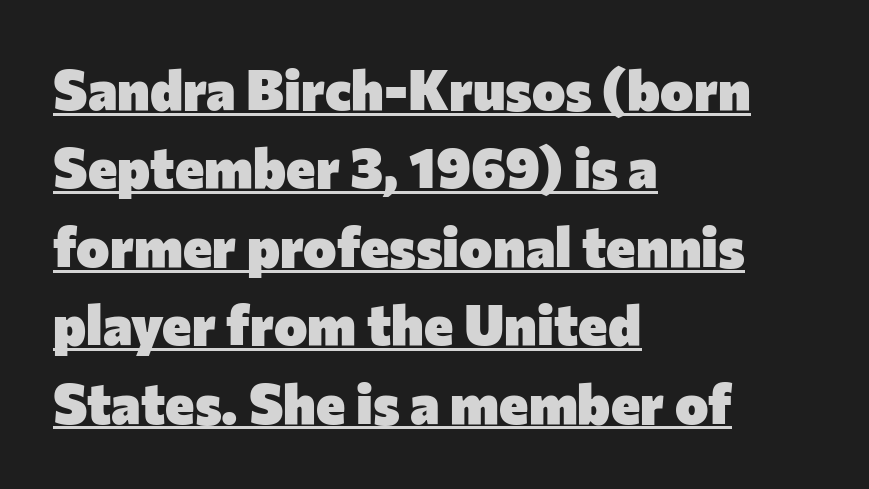
{"serif": "no", "italic": "no", "bold": "yes", "weight": "heavy", "width": "normal", "stroke_contrast": "low", "x_height": "medium", "monospaced": "no", "underline": "yes", "align": "left", "line_spacing": "normal", "line_spacing_ratio": 1.4, "letter_spacing": "normal", "letter_spacing_em": 0.0, "glyph_px": 56}
